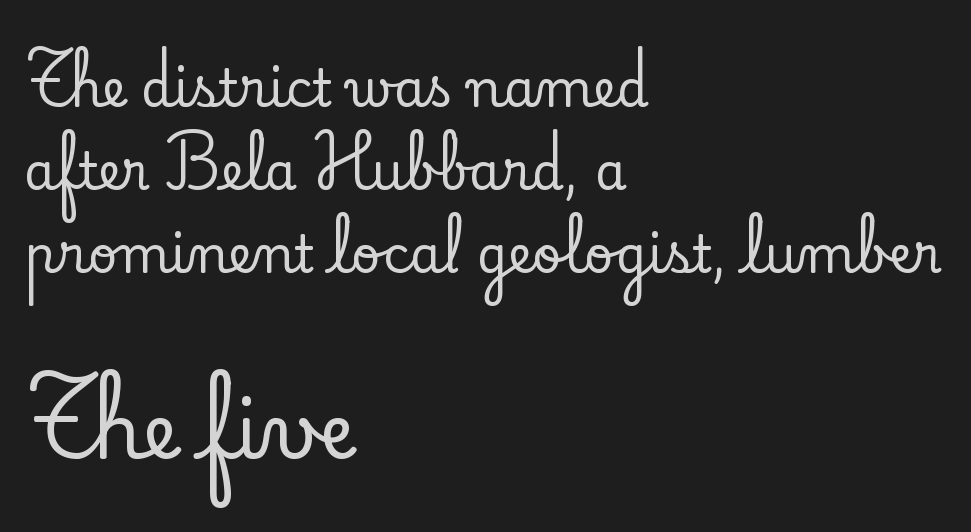
This sample is left-justified, so line endings fall wherever the words run out. Has an underline been added? It has not. Whoever set this chose a conventional vertical rhythm. The passage shown is typed in a proportional face where columns would drift. The letters carry serifs — small finishing strokes at the ends of their stems. Tracking here is standard; glyphs follow each other at the usual distance.
